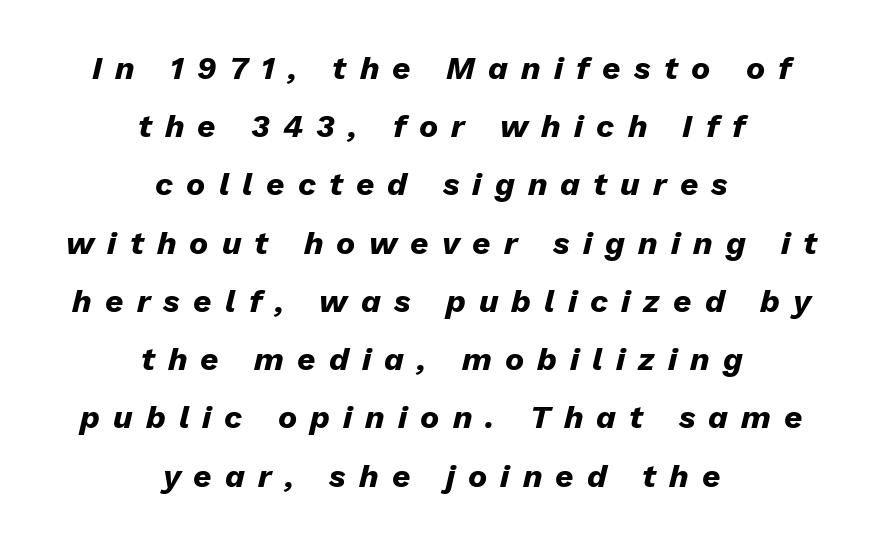
The image shows 32 px heavy type, italic (leaning right); set centered, line spacing 1.82x, unusually wide letter spacing (+0.41 em), not underlined; low stroke contrast and a medium x-height.
